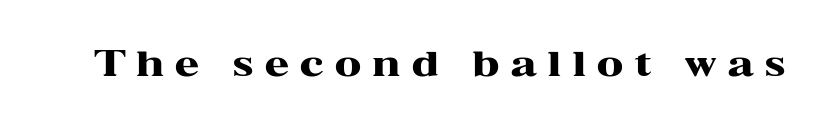
The image shows 35 px heavy, wide serif type, upright; set unusually wide letter spacing (+0.33 em), not underlined; high stroke contrast and a medium x-height.
